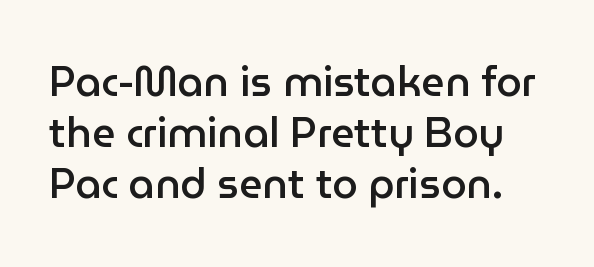
{"serif": "no", "italic": "no", "bold": "semi", "weight": "semibold", "width": "normal", "stroke_contrast": "low", "x_height": "medium", "monospaced": "no", "underline": "no", "line_spacing": "normal", "line_spacing_ratio": 1.25, "letter_spacing": "normal", "letter_spacing_em": 0.0, "glyph_px": 41}
